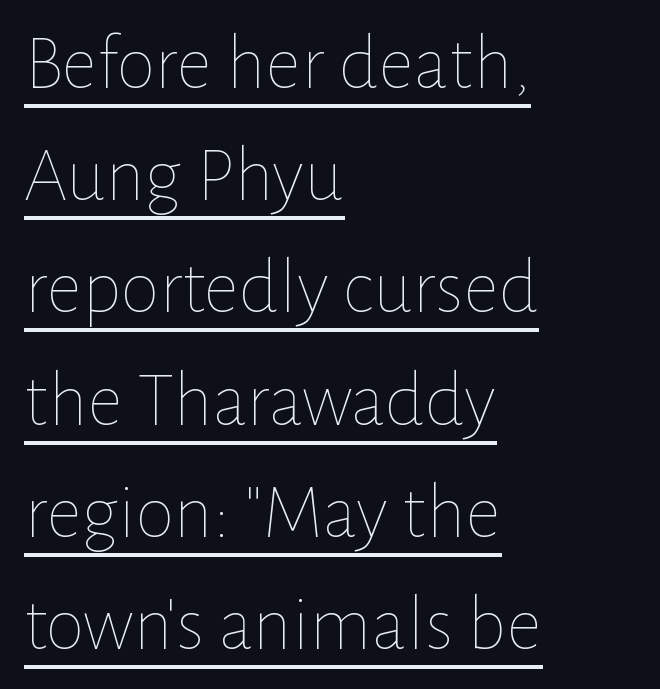
The image shows 79 px thin type, upright; set left-aligned, normal line spacing (1.42x), normal letter spacing, underlined; low stroke contrast and a medium x-height.
